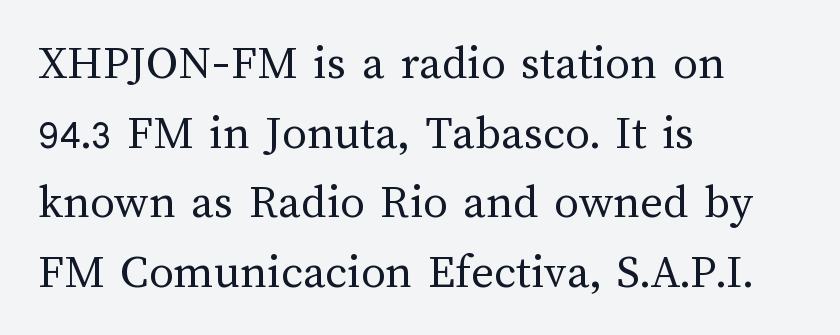
Q: Is the text bold? A: No.
Q: Is the text italic (slanted)? A: No, it is upright.
Q: Is the text underlined? A: No.
Q: How is the paragraph aligned? A: Left-aligned.
Q: Is the spacing between letters normal or unusually wide? A: Normal.
Q: Is the spacing between lines tight, normal or loose? A: Normal.
Q: Width (condensed, normal, or wide)? A: Normal.
Q: Stroke contrast? A: Medium.
Q: x-height? A: Medium.
Q: Monospaced? A: No.
